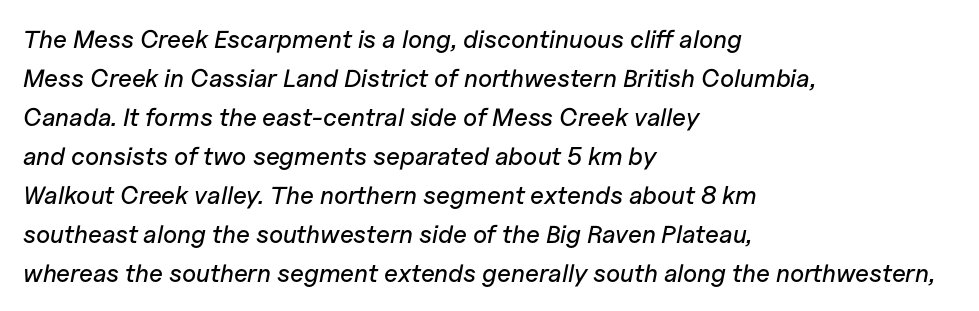
{"italic": "yes", "lean": "right", "slant_degrees": 11, "underline": "no", "align": "left", "line_spacing": "normal", "line_spacing_ratio": 1.56, "letter_spacing": "normal", "letter_spacing_em": 0.0, "glyph_px": 25}
